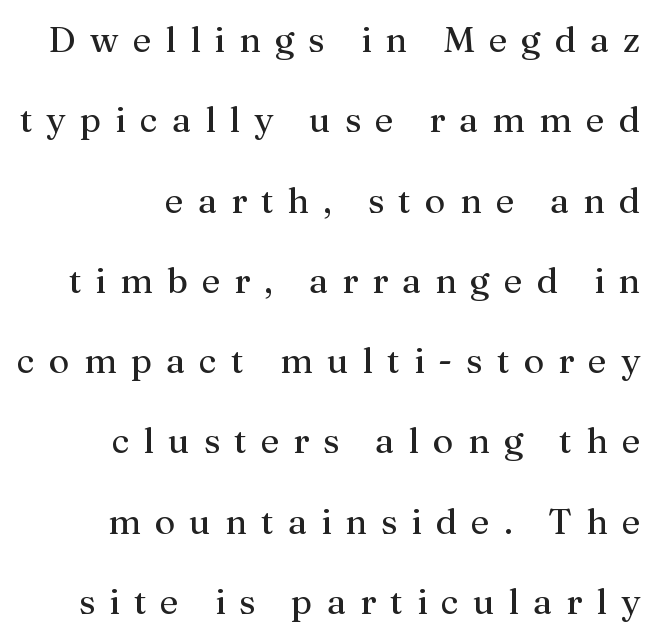
Rows of type keep a wide berth in the vertical direction. Proportional: the letters do not fall into vertical columns. It's the straight-up-and-down kind of type. Substantial extra tracking has been applied to these lines. The gap between lines stays unmarked.
